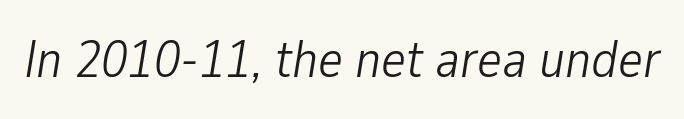
{"italic": "yes", "lean": "right", "slant_degrees": 9, "bold": "no", "weight": "light", "width": "condensed", "stroke_contrast": "low", "x_height": "medium", "monospaced": "no", "underline": "no", "letter_spacing": "normal", "letter_spacing_em": 0.0, "glyph_px": 53}
